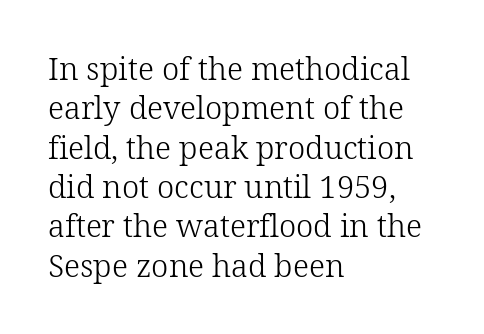
Q: Is the text bold? A: No.
Q: Is the text italic (slanted)? A: No, it is upright.
Q: Is the typeface a serif or a sans-serif typeface? A: Serif.
Q: Is the text underlined? A: No.
Q: How is the paragraph aligned? A: Left-aligned.
Q: Is the spacing between letters normal or unusually wide? A: Normal.
Q: Is the spacing between lines tight, normal or loose? A: Normal.
Q: Width (condensed, normal, or wide)? A: Normal.
Q: Stroke contrast? A: Low.
Q: x-height? A: Medium.
Q: Monospaced? A: No.
